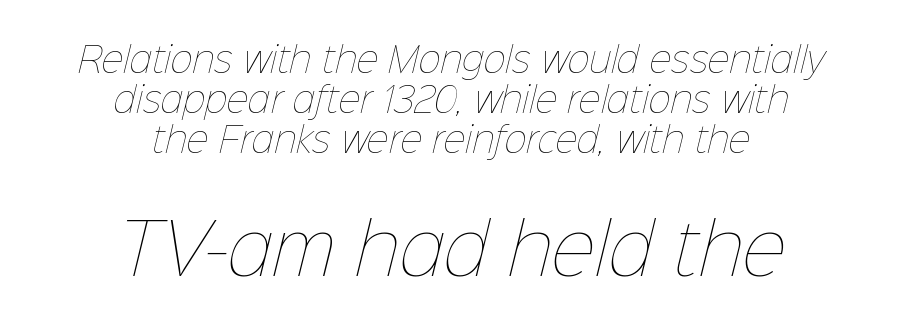
Descender tails drop into unmarked territory. No letter is thick-stroked: the sample isn't bold. Here the designer chose a conventional face with non-uniform glyph widths. Casual observation: everything's sitting right in the middle. The designer gave the closing block more size than the opening block. Is the letter spacing exaggerated? No — it looks like the ordinary default.
